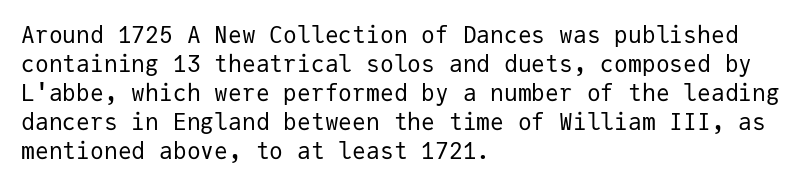
{"italic": "no", "bold": "no", "underline": "no", "align": "left", "line_spacing": "normal", "line_spacing_ratio": 1.26, "letter_spacing": "normal", "letter_spacing_em": 0.0, "glyph_px": 23}
